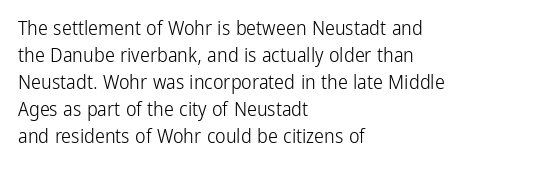
{"italic": "no", "bold": "no", "underline": "no", "align": "left", "line_spacing": "normal", "line_spacing_ratio": 1.35, "letter_spacing": "normal", "letter_spacing_em": 0.0, "glyph_px": 20}
